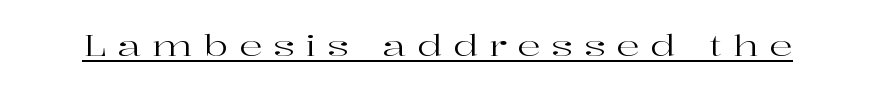
The image shows 29 px regular-weight, wide serif type, upright; set unusually wide letter spacing (+0.37 em), underlined; high stroke contrast and a medium x-height.
